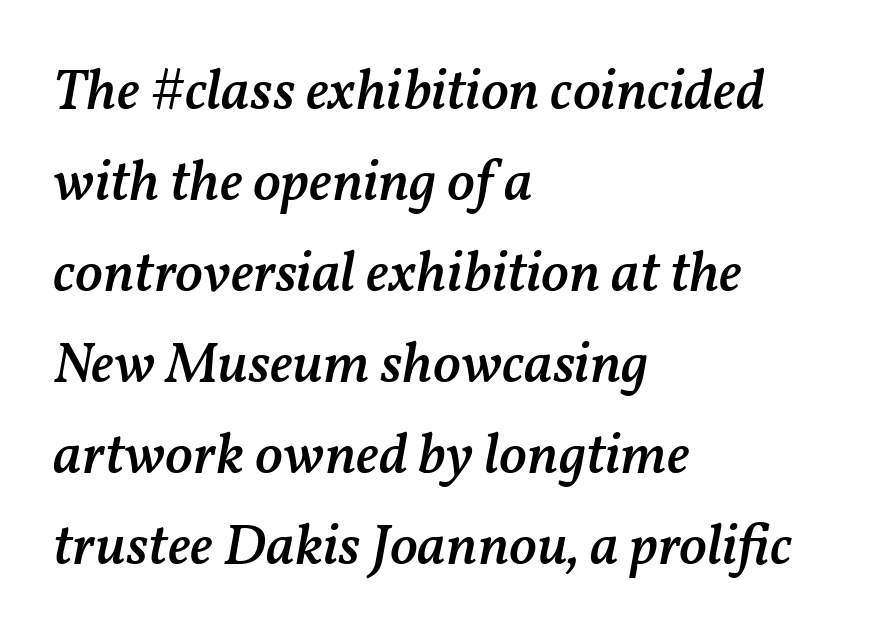
{"italic": "yes", "lean": "right", "slant_degrees": 11, "bold": "semi", "weight": "semibold", "width": "normal", "stroke_contrast": "medium", "x_height": "medium", "monospaced": "no", "underline": "no", "align": "left", "line_spacing": "normal", "line_spacing_ratio": 1.57, "letter_spacing": "normal", "letter_spacing_em": 0.0, "glyph_px": 58}
